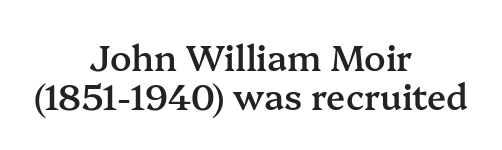
Line spacing here is tight. Layout note: lines centered. Rendered with straight, roman letterforms. Descender tails drop into unmarked territory.
